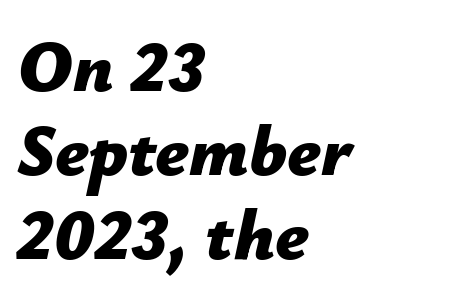
{"italic": "yes", "lean": "right", "slant_degrees": 12, "bold": "yes", "weight": "bold", "width": "normal", "stroke_contrast": "low", "x_height": "medium", "monospaced": "no", "underline": "no", "align": "left", "line_spacing_ratio": 1.18, "letter_spacing": "normal", "letter_spacing_em": 0.0, "glyph_px": 71}
